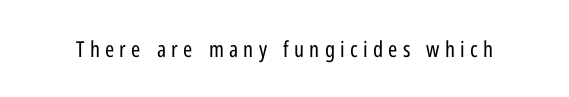
No heavy texture on the line: the type isn't bold. This sample uses expanded letter spacing, leaving extra air between glyphs. Just letters on the line, the space beneath them empty. The font's upright variant was chosen for this text.
